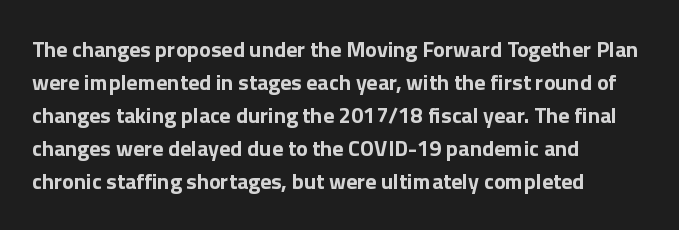
{"italic": "no", "bold": "yes", "underline": "no", "align": "left", "line_spacing": "normal", "line_spacing_ratio": 1.5, "letter_spacing": "normal", "letter_spacing_em": 0.0, "glyph_px": 22}
